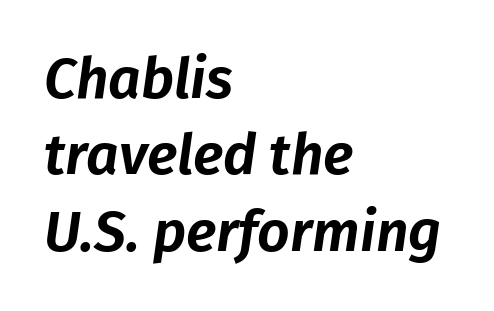
Looks like regular typesetting: each glyph gets only the width it needs. Only glyphs here, with clear space below each row. Regarding leading, the lines here are spaced in the standard way. No extra tracking has been applied to these lines. When letters slant like this, we call the style italic. Left-aligned paragraph, ragged on the right.
